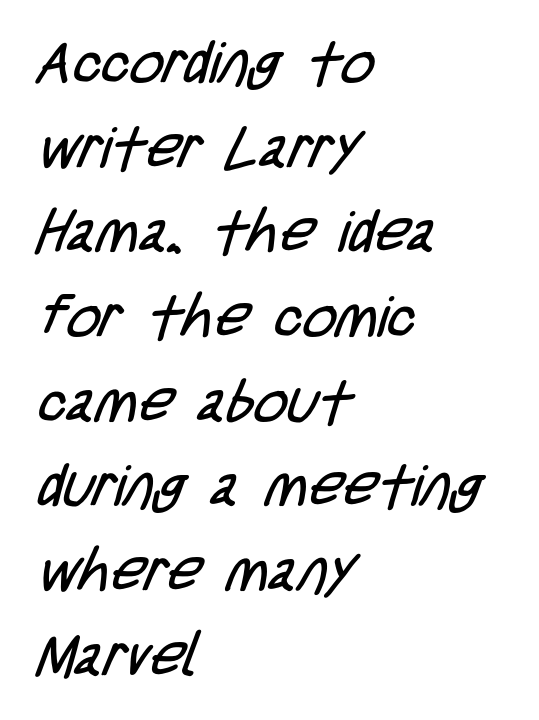
{"serif": "no", "bold": "no", "weight": "regular", "width": "condensed", "stroke_contrast": "low", "x_height": "large", "monospaced": "no", "underline": "no", "align": "left", "line_spacing": "normal", "line_spacing_ratio": 1.46, "letter_spacing": "normal", "letter_spacing_em": 0.0, "glyph_px": 58}
